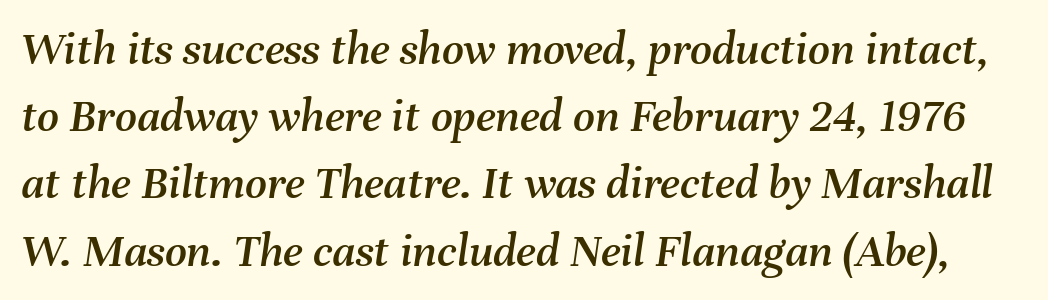
Q: Is the text italic (slanted)? A: Yes, it leans right by about 8 degrees.
Q: Is the text underlined? A: No.
Q: Is the spacing between letters normal or unusually wide? A: Normal.
Q: Is the spacing between lines tight, normal or loose? A: Normal.
Q: Width (condensed, normal, or wide)? A: Normal.
Q: Stroke contrast? A: Medium.
Q: x-height? A: Medium.
Q: Monospaced? A: No.
